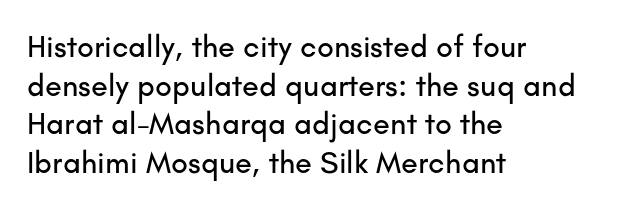
The leading is moderate, giving the passage an even texture. One-word summary of the alignment: left. The specimen omits any rule beneath the text block's lines. Vertical strokes here are truly vertical. Looks like regular typesetting: each glyph gets only the width it needs. No extra tracking has been applied to these lines.
